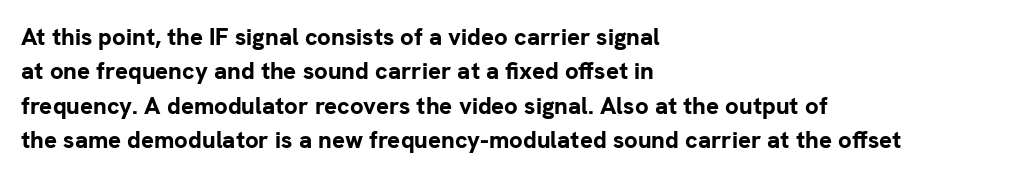
Q: Is the text bold? A: Yes.
Q: Is the text italic (slanted)? A: No, it is upright.
Q: Is the text underlined? A: No.
Q: How is the paragraph aligned? A: Left-aligned.
Q: Is the spacing between letters normal or unusually wide? A: Normal.
Q: Is the spacing between lines tight, normal or loose? A: Normal.
